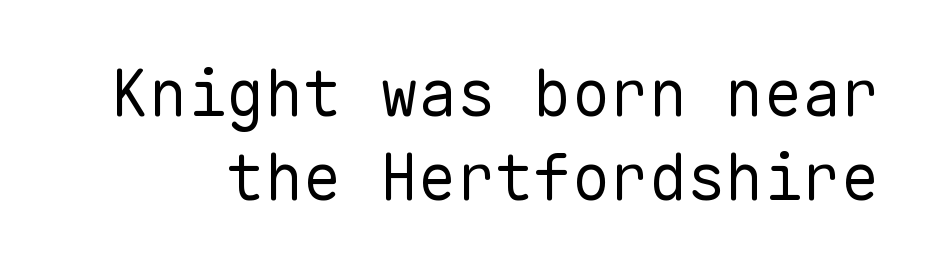
The image shows 64 px regular-weight sans-serif type, upright, monospaced; set normal line spacing (1.31x), normal letter spacing, not underlined; low stroke contrast and a medium x-height.
